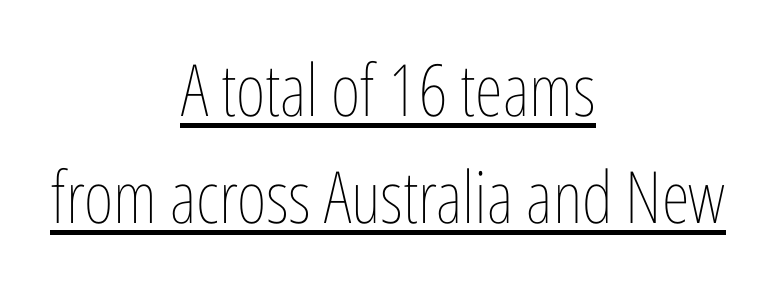
Note the varied advance widths — an 'i' is clearly narrower than an 'm'. The designer left line spacing at the default. The passage shown is not bold in any degree. These lines keep a tight, regular rhythm from letter to letter. The passage is arranged like a title page — every line centered. Decoration check: the copy is underlined.
